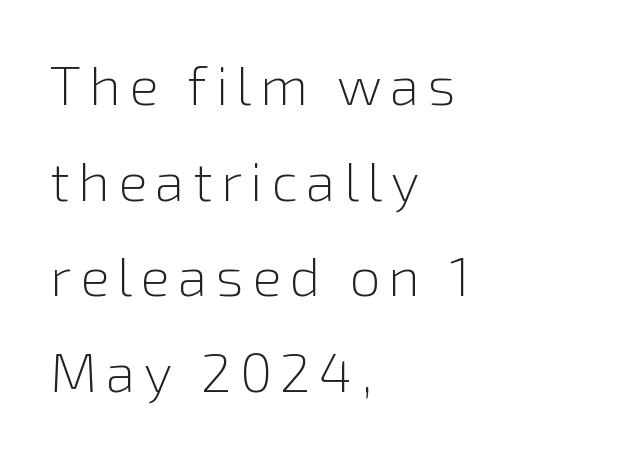
Check under the words: just untouched page. The font's upright variant was chosen for this text. Heft: none added — not bold. This is sans-serif lettering, the kind often seen on screens and signage.
